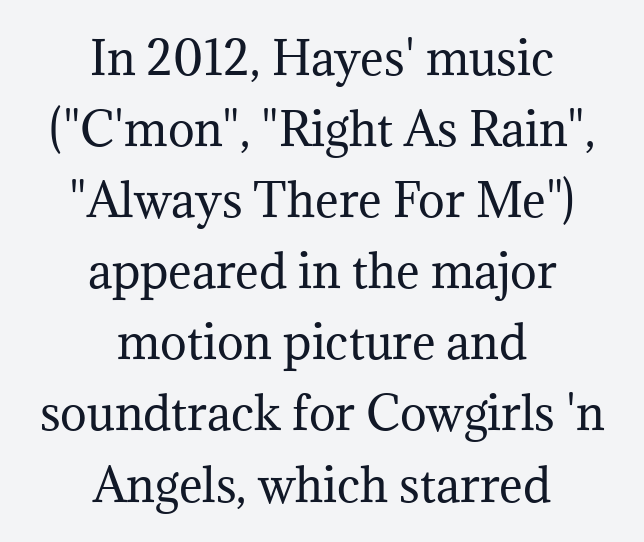
{"serif": "yes", "italic": "no", "bold": "no", "weight": "regular", "width": "normal", "stroke_contrast": "medium", "x_height": "medium", "monospaced": "no", "underline": "no", "align": "center", "line_spacing": "normal", "line_spacing_ratio": 1.58, "letter_spacing": "normal", "letter_spacing_em": 0.0, "glyph_px": 45}
